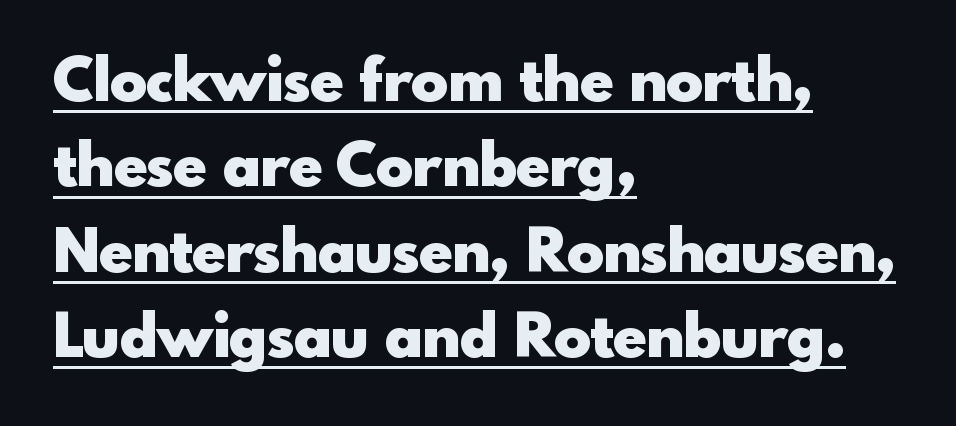
The image shows 61 px heavy sans-serif type, upright; set left-aligned, normal line spacing (1.4x), normal letter spacing, underlined; a small x-height.
